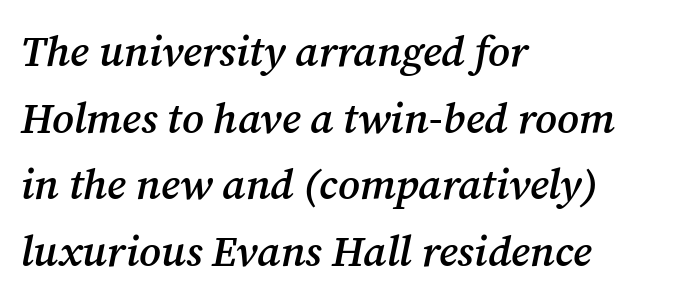
The image shows 43 px semibold serif type, italic (leaning right); set left-aligned, normal line spacing (1.55x), normal letter spacing, not underlined; medium stroke contrast and a medium x-height.
